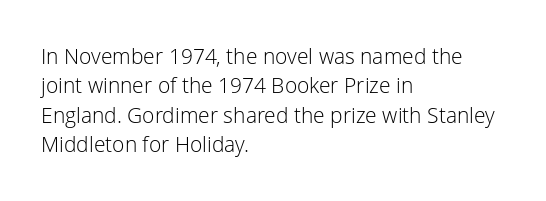
The image shows 21 px text type, upright; set left-aligned, normal line spacing (1.4x), normal letter spacing, not underlined.
